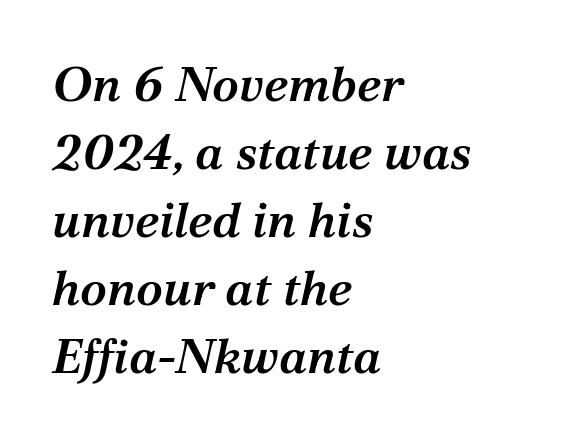
Here the designer chose a conventional face with non-uniform glyph widths. Honestly, the letter spacing is just normal — you wouldn't notice it. The rendering uses a moderate line-height, typical for paragraphs. Would a proofreader flag this as italicized? Yes. The setting favours the left margin, as ordinary paragraphs usually do. The letters carry serifs — small finishing strokes at the ends of their stems.
